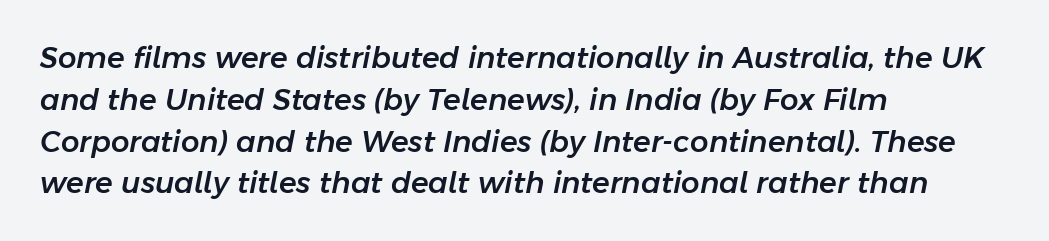
What stands out about the letter spacing? Nothing — it is the standard amount. Horizontal bands of white between lines are of average thickness. Just letters on the line, the space beneath them empty. When letters slant like this, we call the style italic.
